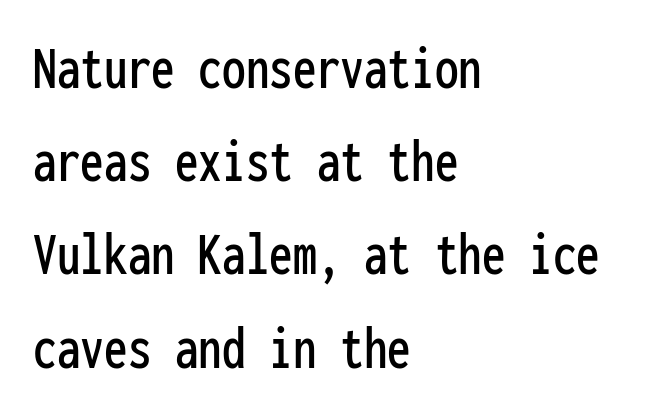
The image shows 63 px condensed sans-serif type, upright, monospaced; set left-aligned, normal line spacing (1.48x), normal letter spacing, not underlined; low stroke contrast and a medium x-height.
